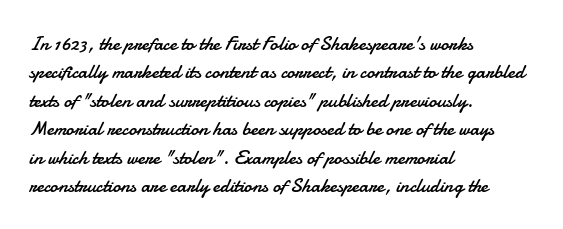
Glyph-to-glyph distance matches everyday printed text. One glance says typical: line gaps are just what's usual. A bare baseline throughout the passage.
